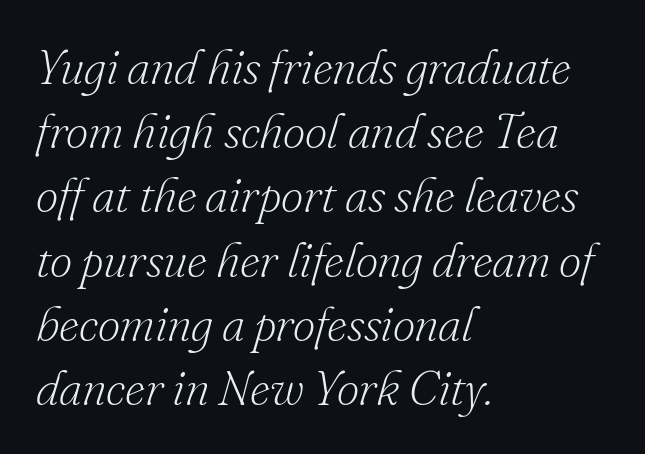
Q: Is the text bold? A: No.
Q: Is the text italic (slanted)? A: Yes, it leans right by about 16 degrees.
Q: Is the typeface a serif or a sans-serif typeface? A: Serif.
Q: Is the text underlined? A: No.
Q: How is the paragraph aligned? A: Left-aligned.
Q: Is the spacing between letters normal or unusually wide? A: Normal.
Q: Is the spacing between lines tight, normal or loose? A: Normal.
Q: Width (condensed, normal, or wide)? A: Normal.
Q: Stroke contrast? A: Low.
Q: x-height? A: Small.
Q: Monospaced? A: No.
